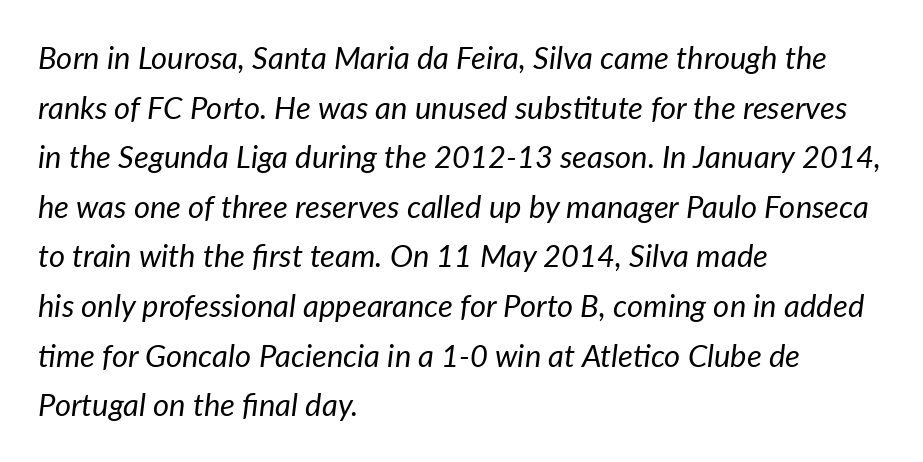
The image shows 31 px regular-weight type, italic (leaning right); set left-aligned, normal line spacing (1.6x), normal letter spacing, not underlined; low stroke contrast and a medium x-height.
